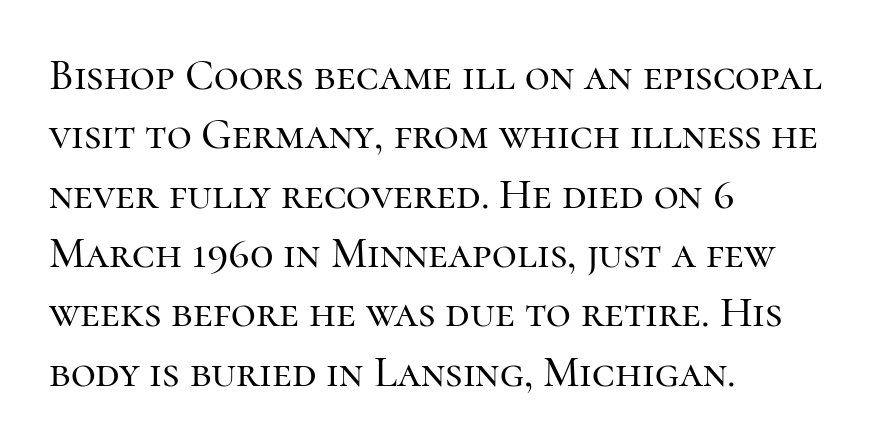
The image shows 43 px serif type, upright; set left-aligned, normal line spacing (1.38x), normal letter spacing, not underlined; high stroke contrast and a medium x-height.
